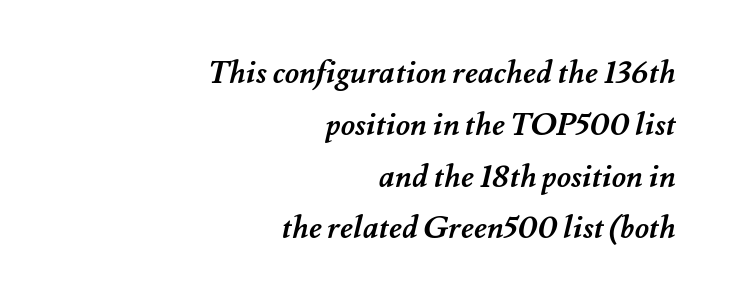
{"bold": "yes", "weight": "semibold", "width": "normal", "stroke_contrast": "medium", "x_height": "small", "monospaced": "no", "underline": "no", "align": "right", "line_spacing": "normal", "line_spacing_ratio": 1.67, "letter_spacing": "normal", "letter_spacing_em": 0.0, "glyph_px": 31}
